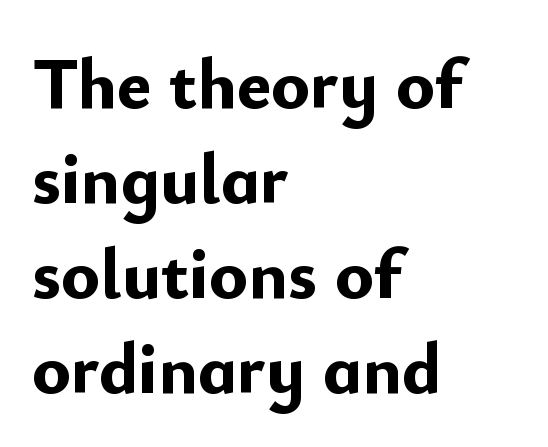
{"serif": "no", "italic": "no", "bold": "yes", "weight": "bold", "width": "normal", "stroke_contrast": "low", "x_height": "small", "monospaced": "no", "underline": "no", "align": "left", "line_spacing": "normal", "line_spacing_ratio": 1.32, "letter_spacing": "normal", "letter_spacing_em": 0.0, "glyph_px": 72}
